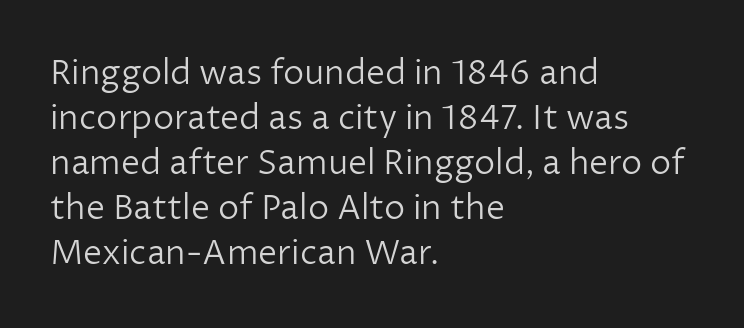
The image shows 34 px light sans-serif type, upright; set left-aligned, normal line spacing (1.32x), normal letter spacing, not underlined; low stroke contrast and a medium x-height.
